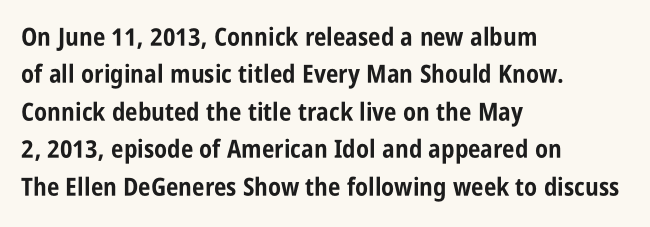
The image shows 25 px bold type, upright; set left-aligned, normal line spacing (1.5x), normal letter spacing, not underlined.
